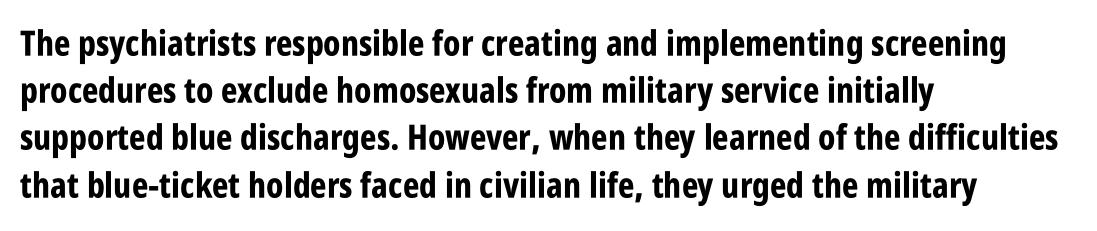
The image shows 35 px bold, condensed sans-serif type, upright; set left-aligned, normal line spacing (1.35x), normal letter spacing, not underlined; low stroke contrast and a large x-height.
